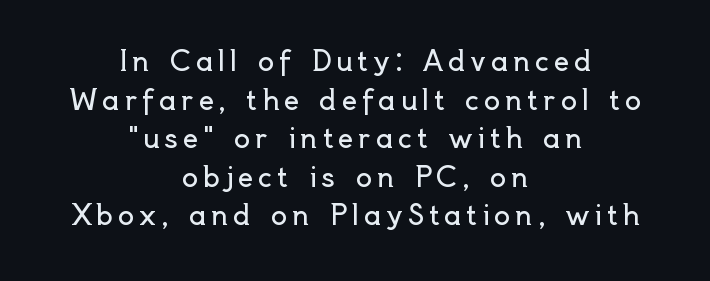
{"italic": "no", "bold": "no", "underline": "no", "align": "center", "line_spacing": "normal", "line_spacing_ratio": 1.43, "glyph_px": 27}
